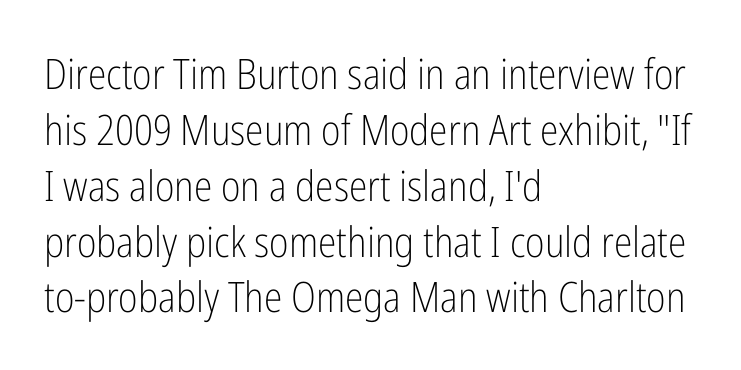
{"serif": "no", "italic": "no", "bold": "no", "weight": "light", "width": "condensed", "stroke_contrast": "low", "x_height": "medium", "monospaced": "no", "underline": "no", "align": "left", "line_spacing": "normal", "line_spacing_ratio": 1.33, "letter_spacing": "normal", "letter_spacing_em": 0.0, "glyph_px": 42}
